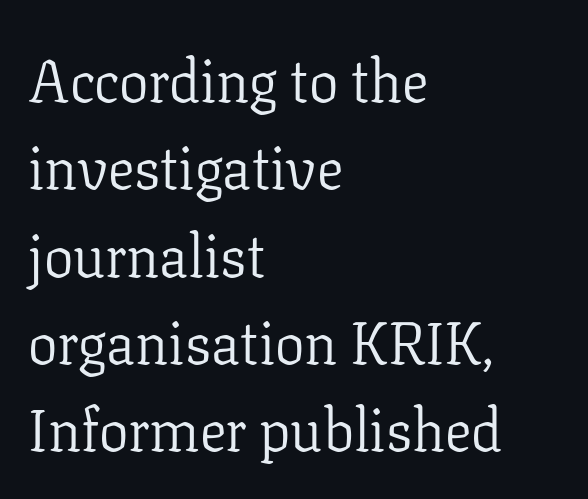
The image shows 59 px light serif type, upright; set left-aligned, normal line spacing (1.48x), normal letter spacing, not underlined; low stroke contrast and a medium x-height.
